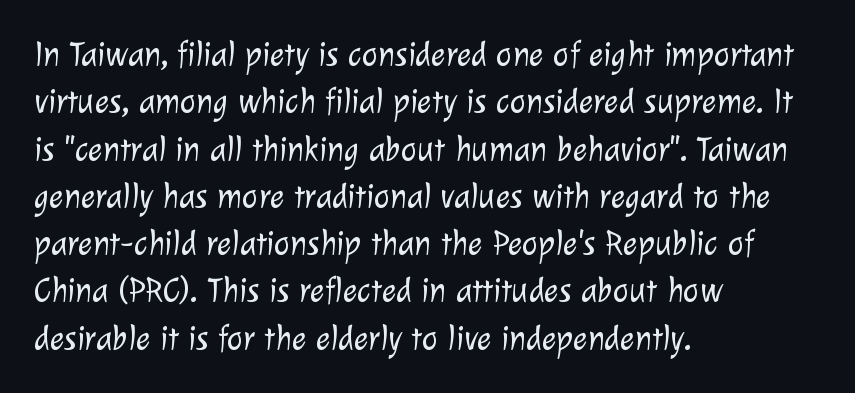
This sample is left-justified, so line endings fall wherever the words run out. What kind of face is this? One without serifs — a sans. The rendering uses natural spacing where letterforms have individual widths. Leading matches the norm, producing a regular column. The cut favours lightness, reaching ordinary text weight at its darkest. Standard letterfit; no display-style spreading of the glyphs.
